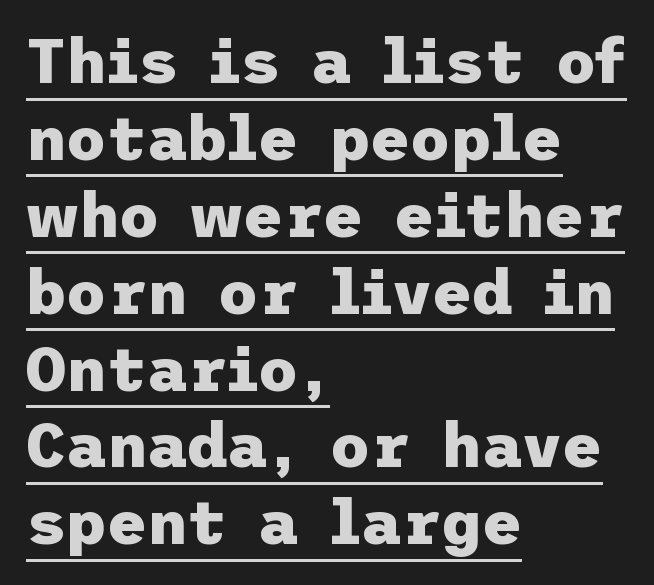
Q: Is the text bold? A: Yes.
Q: Is the text italic (slanted)? A: No, it is upright.
Q: Is the typeface a serif or a sans-serif typeface? A: Sans-serif.
Q: Is the text underlined? A: Yes.
Q: How is the paragraph aligned? A: Left-aligned.
Q: Is the spacing between letters normal or unusually wide? A: Normal.
Q: Width (condensed, normal, or wide)? A: Normal.
Q: Stroke contrast? A: Low.
Q: x-height? A: Medium.
